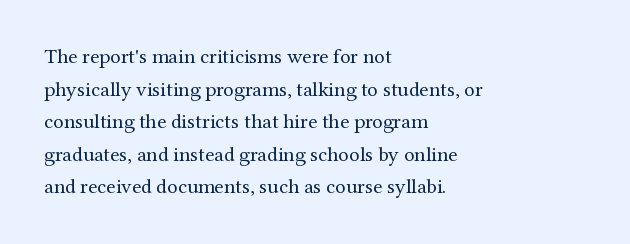
The image shows 21 px text type, upright; set left-aligned, normal line spacing (1.55x), normal letter spacing, not underlined.
